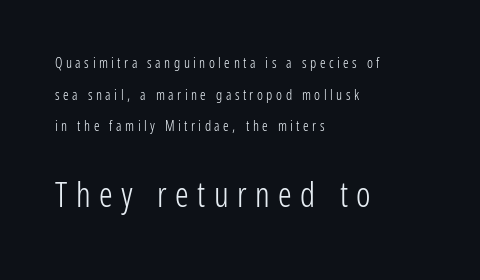
Q: Is the text bold? A: No.
Q: Is the text italic (slanted)? A: No, it is upright.
Q: Is the typeface a serif or a sans-serif typeface? A: Sans-serif.
Q: Is the text underlined? A: No.
Q: How is the paragraph aligned? A: Left-aligned.
Q: Is the spacing between letters normal or unusually wide? A: Unusually wide.
Q: Is the spacing between lines tight, normal or loose? A: Loose.
Q: Which block of text is set in a larger size, the first (top) or the second (bottom)? A: The second (bottom) one.
Q: Width (condensed, normal, or wide)? A: Condensed.
Q: Stroke contrast? A: Low.
Q: x-height? A: Medium.
Q: Monospaced? A: No.
